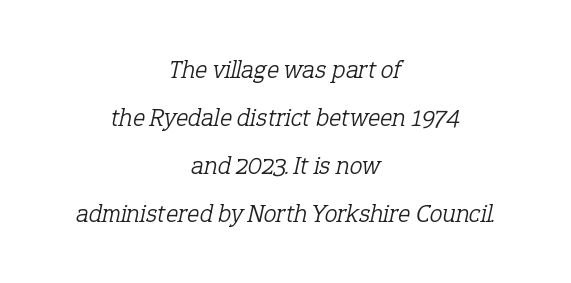
Each line is balanced around a shared central axis. Default kerning and tracking; the words read as compact shapes. Posture: slanted. Descenders are the only things crossing below the line. The weight tops out at a normal text grade.
